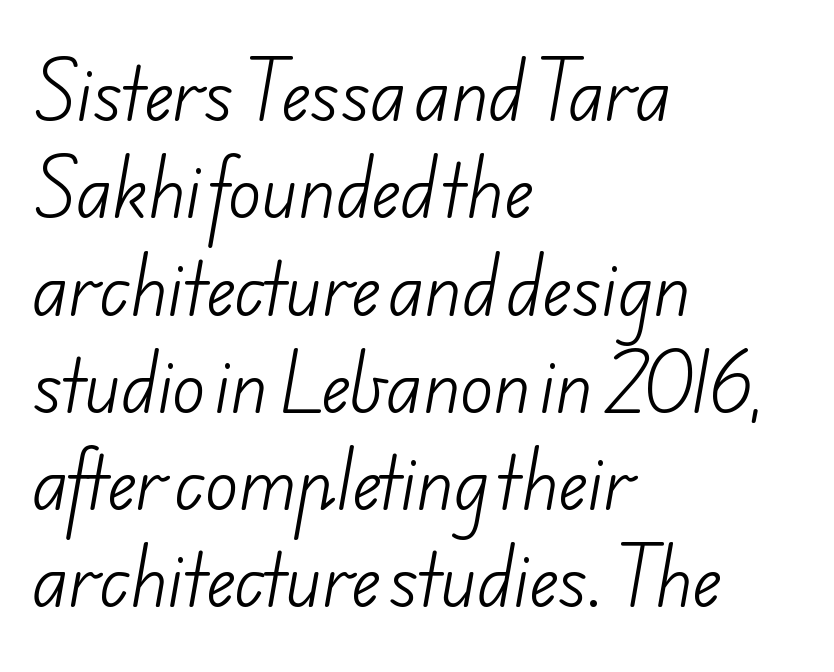
{"serif": "no", "bold": "no", "weight": "light", "width": "normal", "stroke_contrast": "low", "x_height": "small", "monospaced": "no", "underline": "no", "align": "left", "line_spacing": "normal", "line_spacing_ratio": 1.41, "letter_spacing": "normal", "letter_spacing_em": 0.0, "glyph_px": 69}
